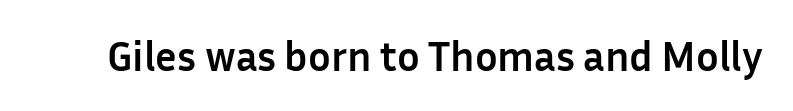
This sample uses a sans-serif face. As a designer I'd log this as weight 700, bold. Students, note that the glyphs here touch the page at normal intervals. Every character sits straight up, as roman type does.
